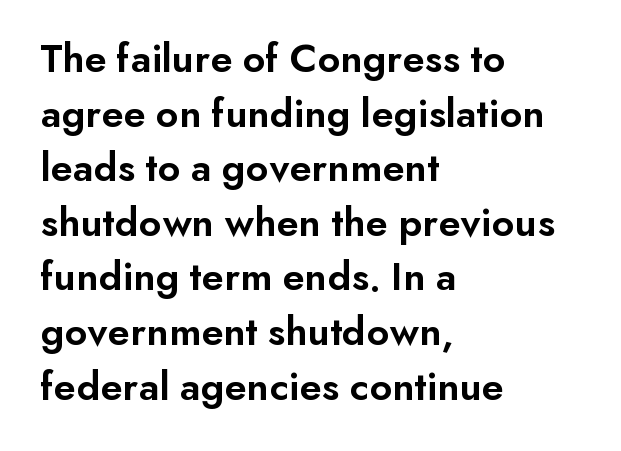
Unmarked baselines from the first word to the last. Typesetter's note: demi weight, one step under bold. A normal amount of white space separates one row of letters from the next. Quick note: not italic, upright. Is this a fixed-width face? No — the glyphs have proportional, varying widths. The typeface chosen for these lines omits serifs.
